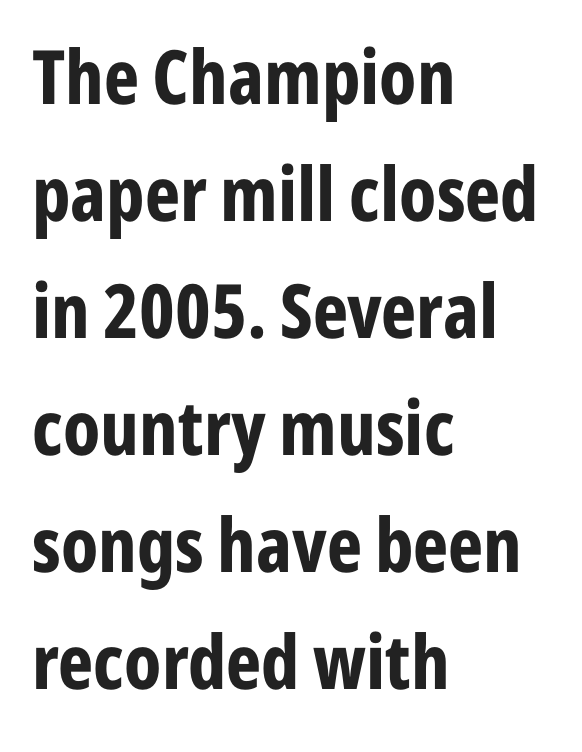
The image shows 75 px bold, condensed sans-serif type, upright; set left-aligned, normal line spacing (1.56x), normal letter spacing, not underlined; low stroke contrast and a medium x-height.
